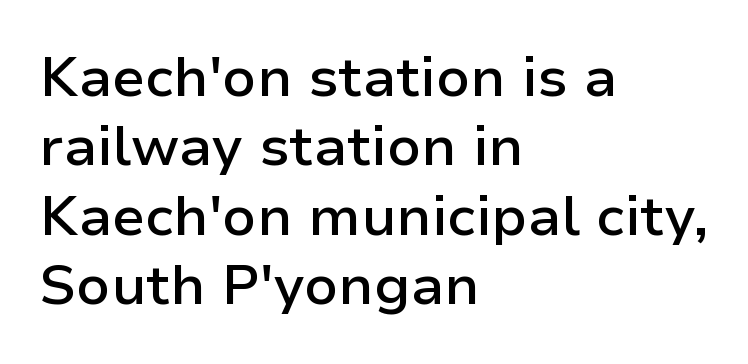
Typesetter's note: demi weight, one step under bold. A classic flush-left, rag-right setting is used for this passage. The specimen omits any rule beneath the text block's lines. Check where the strokes stop: nothing finishes them off — pure sans.
